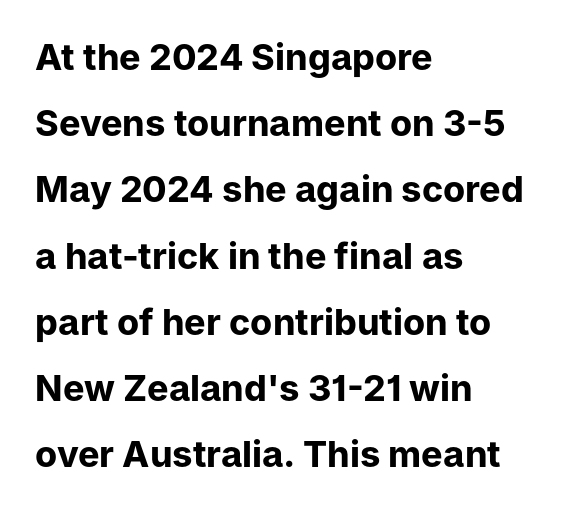
{"serif": "no", "italic": "no", "bold": "yes", "weight": "bold", "width": "normal", "stroke_contrast": "low", "x_height": "medium", "monospaced": "no", "underline": "no", "align": "left", "line_spacing_ratio": 1.84, "letter_spacing": "normal", "letter_spacing_em": 0.0, "glyph_px": 36}
